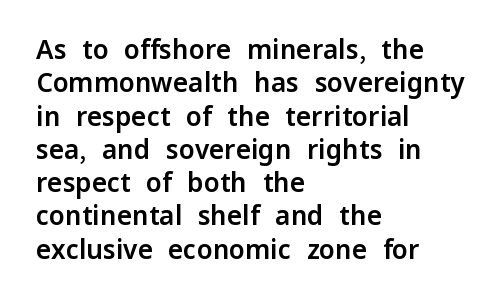
Beneath every word, the page is bare. Evenly set lines give the paragraph a standard silhouette. The compositor pushed each line to the left boundary. Spacing between characters is what you'd get straight out of the box. When letters stand straight like this, we call the style roman or upright.
